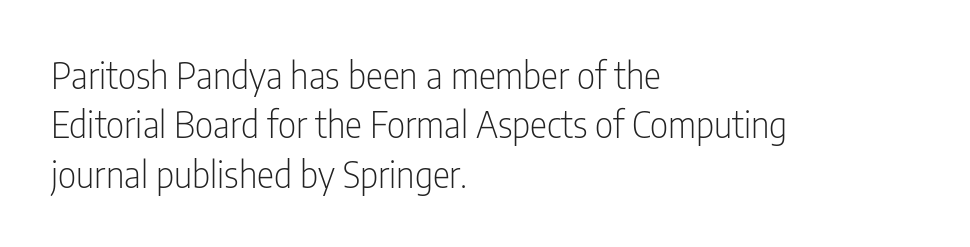
The strip under each line holds only bare page. The letterforms sit shoulder to shoulder at normal distance. The lines are quadded left. The face used here is a sans, in the tradition of grotesques and geometrics. The line-height multiplier appears to be the usual default.
